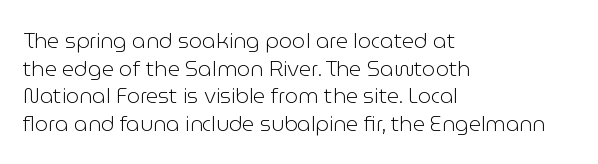
Teacher's note: observe the even left margin — that is flush-left alignment. The line texture is even and compact thanks to regular tracking. The lettering stays uniformly vertical, giving the passage a roman look. The baseline area is clear.
